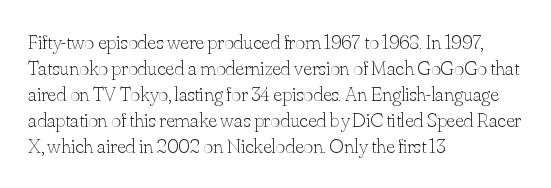
Q: Is the text bold? A: No.
Q: Is the text italic (slanted)? A: No, it is upright.
Q: Is the text underlined? A: No.
Q: How is the paragraph aligned? A: Left-aligned.
Q: Is the spacing between letters normal or unusually wide? A: Normal.
